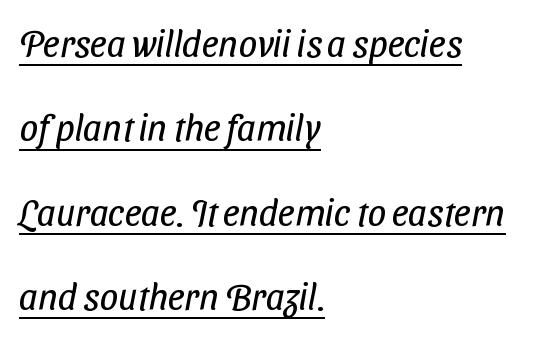
The image shows 37 px regular-weight, condensed sans-serif type; set left-aligned, loose line spacing (2.28x), normal letter spacing, underlined; low stroke contrast and a medium x-height.
